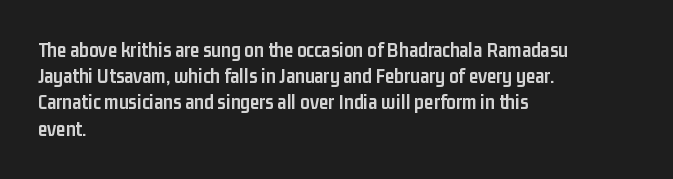
Does the weight exceed regular? Yes, all the way to bold. A typesetter would mark this as roman, not italic. The glyphs are unaccompanied by any horizontal stroke below them. Interline gaps are of average width in this sample. The horizontal fit of the characters is conventional and even.
